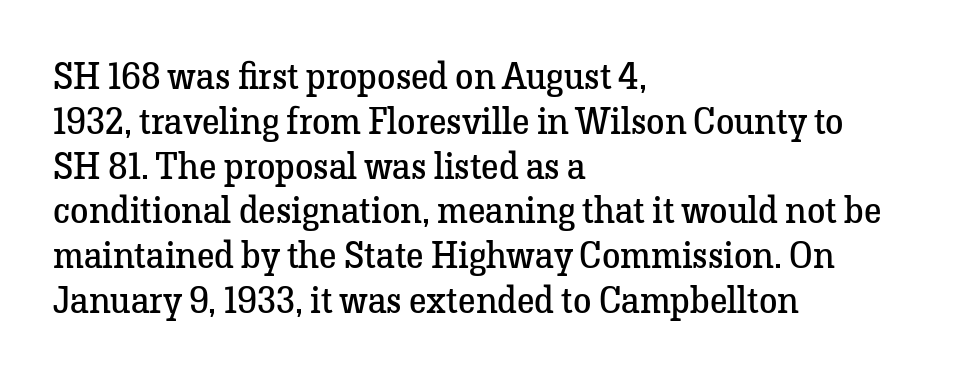
The image shows 37 px regular-weight serif type, upright; set left-aligned, line spacing 1.21x, normal letter spacing, not underlined; low stroke contrast and a medium x-height.
